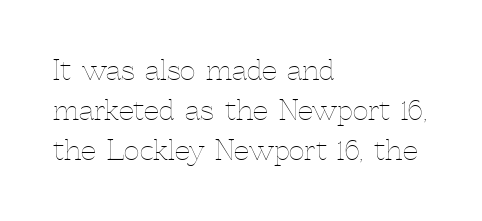
Italic: no, the glyphs are upright roman. Observe the ordinary spacing: letters are neighbours, not strangers. Line spacing here is normal. The zone under the glyphs is completely vacant. These lines stack with their left ends in a neat column.
